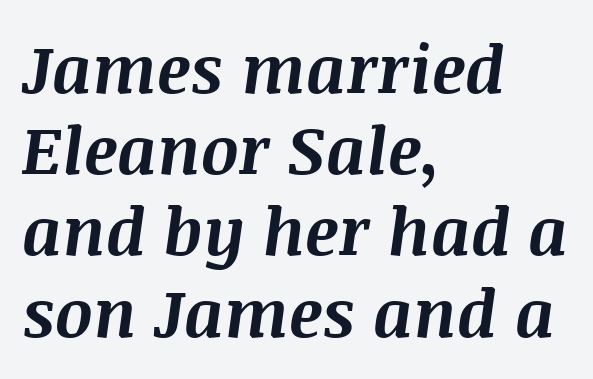
The image shows 66 px bold type, italic (leaning right); set left-aligned, line spacing 1.23x, normal letter spacing, not underlined; medium stroke contrast and a large x-height.
